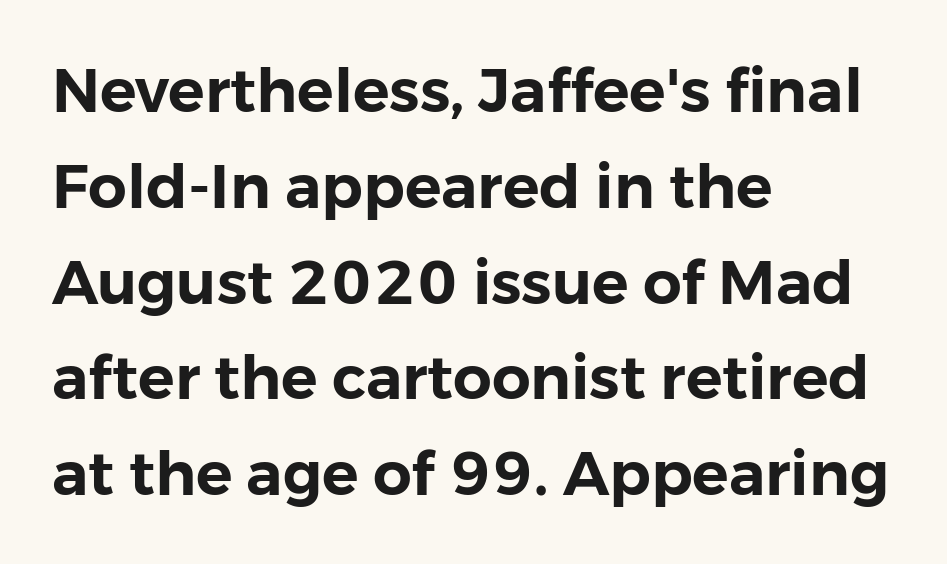
Q: Is the text italic (slanted)? A: No, it is upright.
Q: Is the typeface a serif or a sans-serif typeface? A: Sans-serif.
Q: Is the text underlined? A: No.
Q: How is the paragraph aligned? A: Left-aligned.
Q: Is the spacing between letters normal or unusually wide? A: Normal.
Q: Is the spacing between lines tight, normal or loose? A: Normal.
Q: Width (condensed, normal, or wide)? A: Normal.
Q: Stroke contrast? A: Low.
Q: x-height? A: Medium.
Q: Monospaced? A: No.
